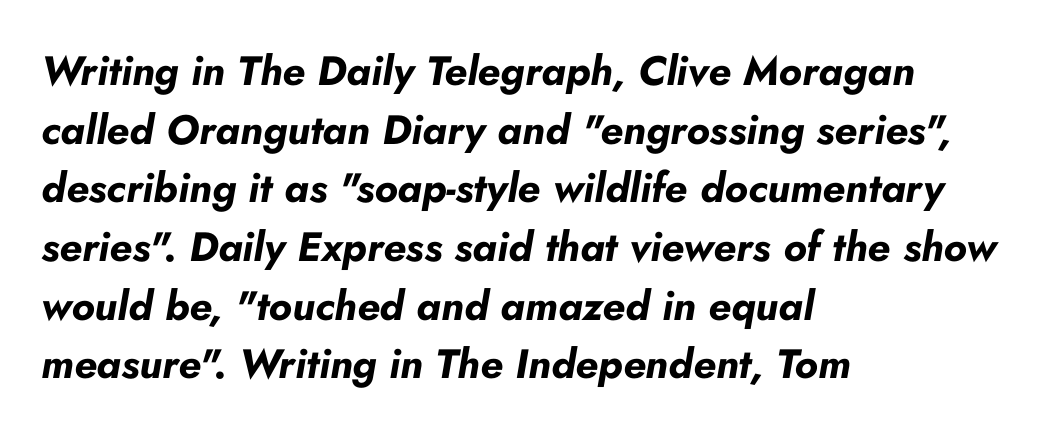
{"italic": "yes", "lean": "right", "slant_degrees": 10, "bold": "yes", "weight": "bold", "width": "normal", "stroke_contrast": "low", "x_height": "small", "monospaced": "no", "underline": "no", "align": "left", "line_spacing": "normal", "line_spacing_ratio": 1.43, "letter_spacing": "normal", "letter_spacing_em": 0.0, "glyph_px": 41}
